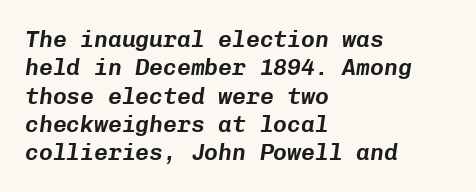
The image shows 23 px text type, italic (leaning right); set left-aligned, line spacing 1.23x, normal letter spacing, not underlined.
